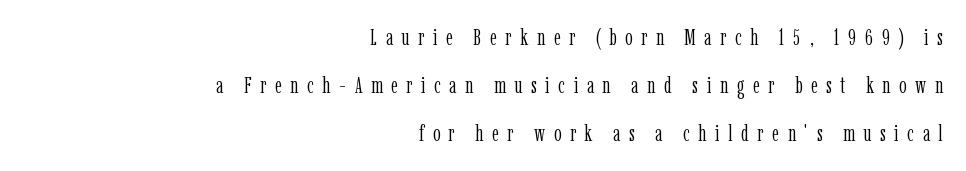
The space between consecutive lines is lavish. This rendering uses right alignment, leaving the left contour irregular. Stems here are at most as thick as an everyday book face. The font's upright variant was chosen for this text. Caption: expanded tracking, letters set apart. Descenders hang freely into open space.
